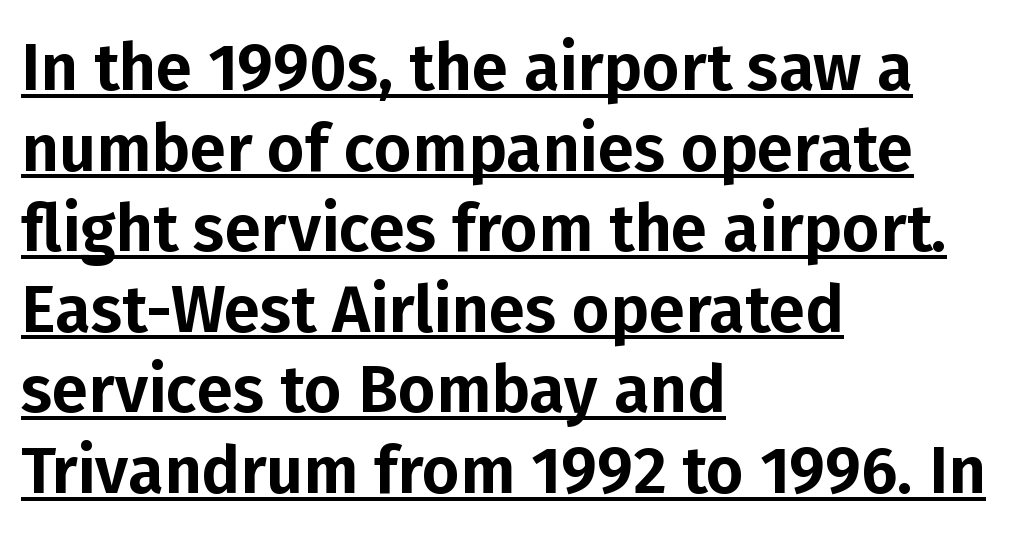
Q: Is the text italic (slanted)? A: No, it is upright.
Q: Is the typeface a serif or a sans-serif typeface? A: Sans-serif.
Q: Is the text underlined? A: Yes.
Q: How is the paragraph aligned? A: Left-aligned.
Q: Is the spacing between letters normal or unusually wide? A: Normal.
Q: Width (condensed, normal, or wide)? A: Normal.
Q: Stroke contrast? A: Low.
Q: x-height? A: Medium.
Q: Monospaced? A: No.
